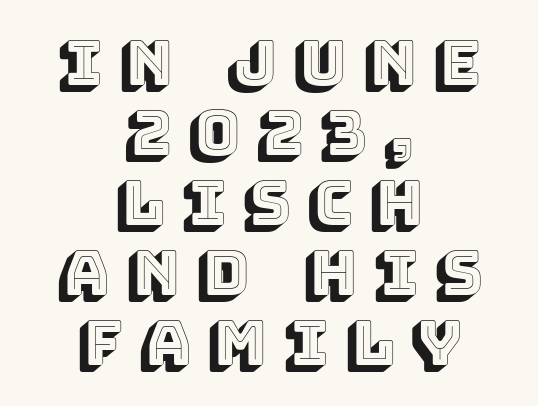
{"italic": "no", "width": "normal", "x_height": "large", "monospaced": "no", "underline": "no", "align": "center", "line_spacing": "tight", "line_spacing_ratio": 1.13, "letter_spacing": "wide", "letter_spacing_em": 0.28, "glyph_px": 62}
